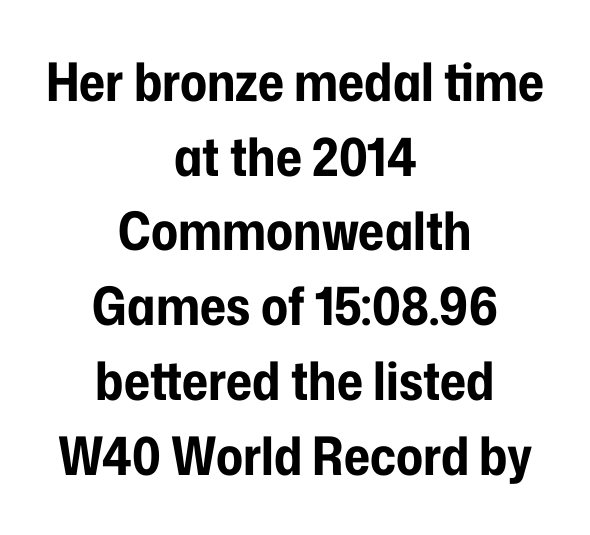
{"serif": "no", "italic": "no", "bold": "yes", "weight": "bold", "width": "condensed", "stroke_contrast": "low", "x_height": "medium", "monospaced": "no", "underline": "no", "align": "center", "line_spacing": "normal", "line_spacing_ratio": 1.41, "letter_spacing": "normal", "letter_spacing_em": 0.0, "glyph_px": 53}
